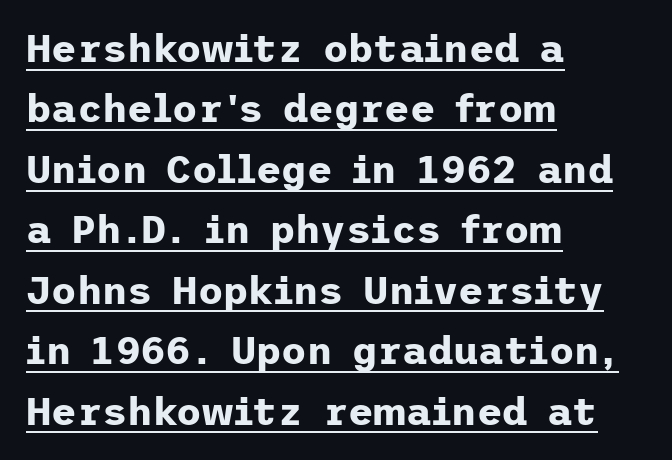
{"serif": "no", "italic": "no", "bold": "yes", "weight": "bold", "width": "normal", "stroke_contrast": "low", "x_height": "medium", "underline": "yes", "align": "left", "line_spacing": "normal", "line_spacing_ratio": 1.55, "letter_spacing": "normal", "letter_spacing_em": 0.0, "glyph_px": 39}
